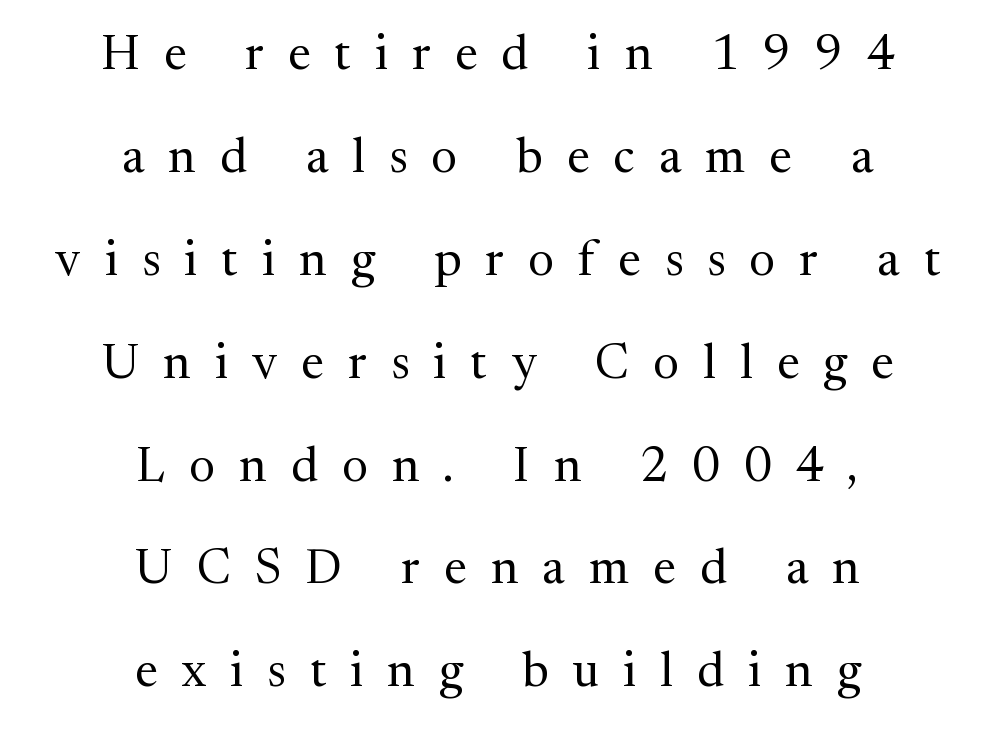
{"serif": "yes", "italic": "no", "bold": "no", "weight": "regular", "width": "normal", "stroke_contrast": "medium", "x_height": "medium", "monospaced": "no", "underline": "no", "align": "center", "line_spacing": "loose", "line_spacing_ratio": 2.1, "letter_spacing": "wide", "letter_spacing_em": 0.49, "glyph_px": 49}
